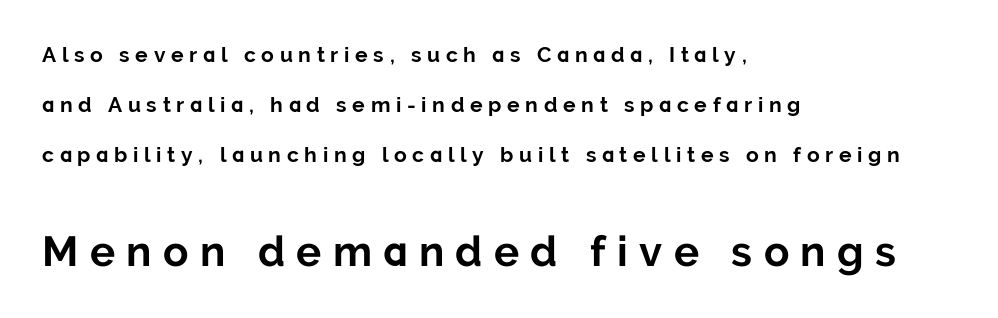
What kind of face is this? One without serifs — a sans. Descender tails drop into unmarked territory. Leading is clearly above the norm, producing a sparse column. Each glyph is drawn with heavy, bold strokes. Small over large — that's the arrangement of the two blocks here. The lettering stays uniformly vertical, giving the passage a roman look.
